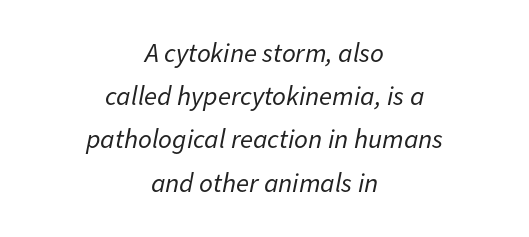
{"italic": "yes", "lean": "right", "slant_degrees": 11, "bold": "no", "underline": "no", "align": "center", "line_spacing": "normal", "line_spacing_ratio": 1.6, "letter_spacing": "normal", "letter_spacing_em": 0.0, "glyph_px": 27}
